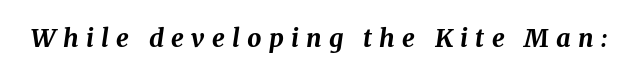
The whole block is typeset with a tilt. The rendering inserts visible extra space after every character. As a designer I'd log this as weight 700, bold. Clear beneath every line of the passage.
